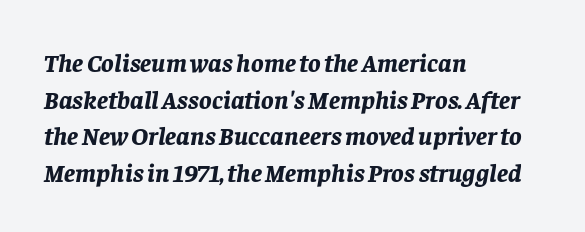
Emphasis-style slanted type is in use. Unmarked baselines from the first word to the last. Horizontal bands of white between lines are of average thickness. The lines are quadded left.
